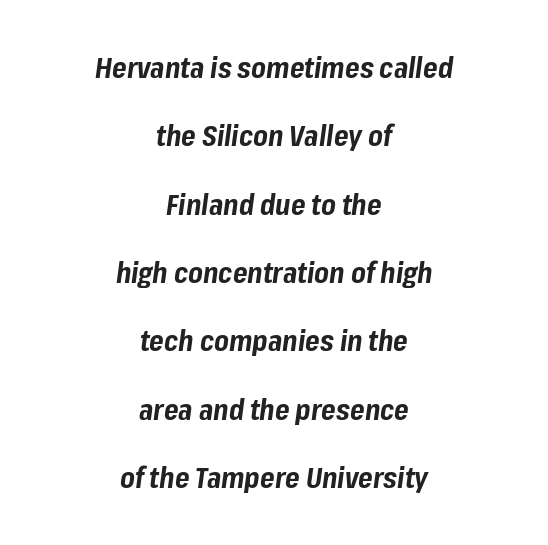
The image shows 28 px bold type, italic (leaning right); set centered, loose line spacing (2.44x), normal letter spacing, not underlined; low stroke contrast and a medium x-height.
